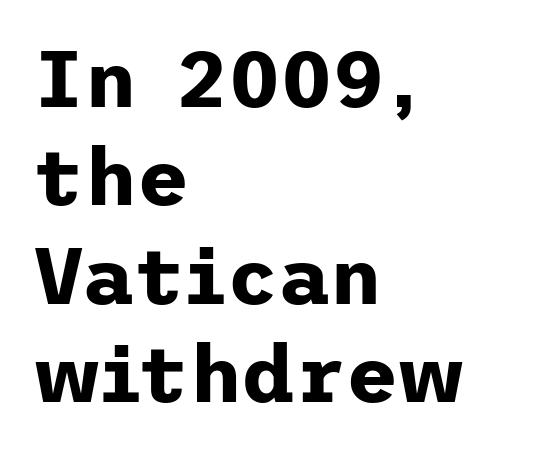
The image shows 80 px bold sans-serif type, upright; set left-aligned, line spacing 1.23x, normal letter spacing, not underlined; low stroke contrast and a medium x-height.
